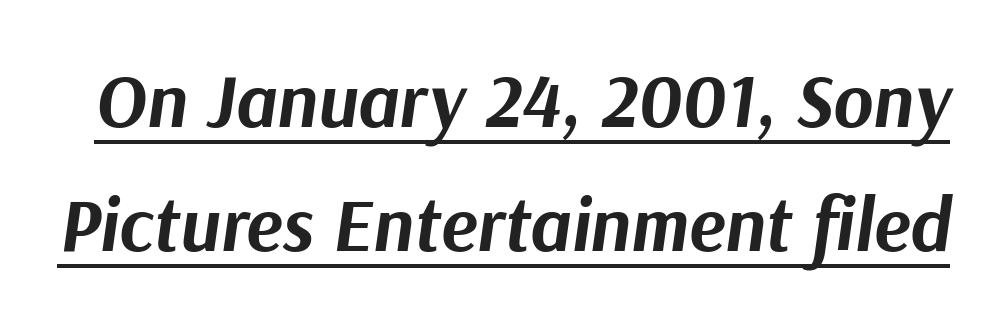
The image shows 76 px bold type, italic (leaning right); set normal line spacing (1.63x), normal letter spacing, underlined; medium stroke contrast and a medium x-height.
